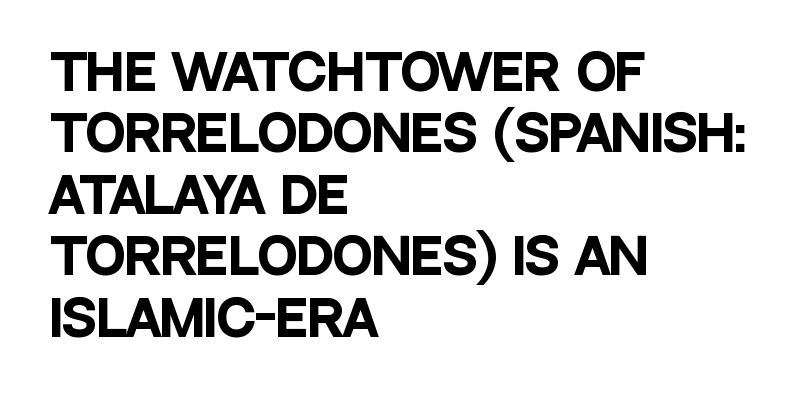
{"serif": "no", "italic": "no", "bold": "yes", "weight": "heavy", "width": "condensed", "stroke_contrast": "low", "x_height": "large", "monospaced": "no", "underline": "no", "align": "left", "line_spacing": "normal", "line_spacing_ratio": 1.28, "letter_spacing": "normal", "letter_spacing_em": 0.0, "glyph_px": 48}
